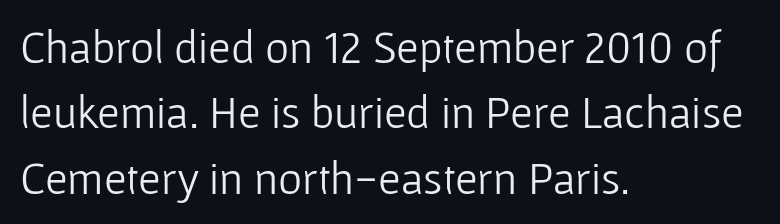
Q: Is the text bold? A: No.
Q: Is the text italic (slanted)? A: No, it is upright.
Q: Is the typeface a serif or a sans-serif typeface? A: Sans-serif.
Q: Is the text underlined? A: No.
Q: How is the paragraph aligned? A: Left-aligned.
Q: Is the spacing between letters normal or unusually wide? A: Normal.
Q: Is the spacing between lines tight, normal or loose? A: Normal.
Q: Width (condensed, normal, or wide)? A: Normal.
Q: Stroke contrast? A: Low.
Q: x-height? A: Medium.
Q: Monospaced? A: No.
